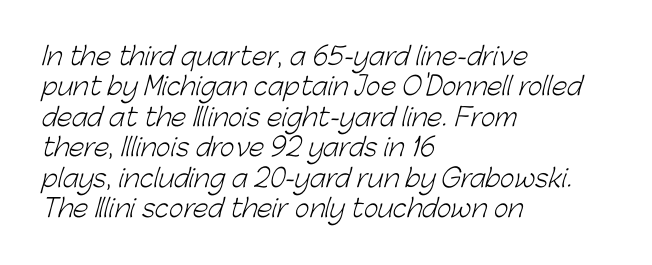
The letters look calm and open, with moderate or lighter stems. Does extra space separate the letters? No, they use regular spacing. Rule under the text: the space is simply empty. Left-aligned paragraph, ragged on the right.
